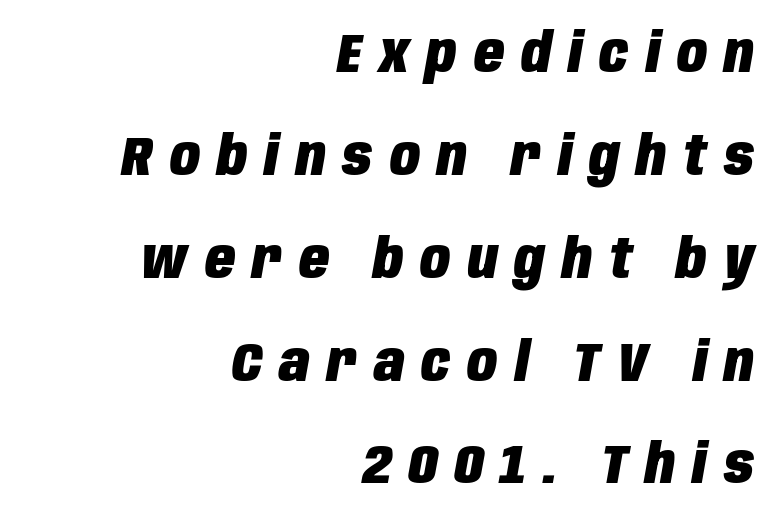
It's the slanting kind of type. The rendering inserts visible extra space after every character. Thick stems and heavy bowls — unmistakably bold. The baseline area is clear.
